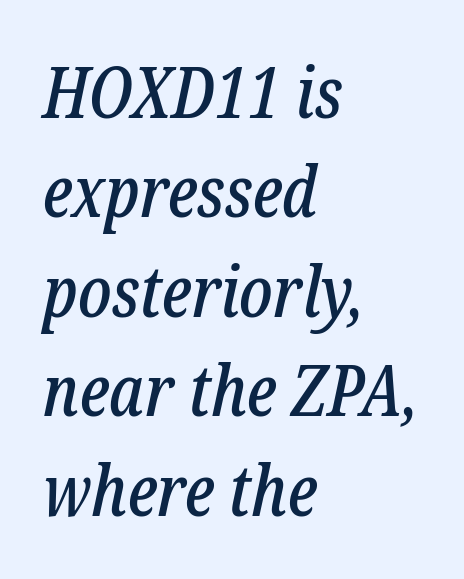
The image shows 71 px condensed serif type, italic (leaning right); set left-aligned, normal line spacing (1.4x), normal letter spacing, not underlined; low stroke contrast and a medium x-height.
